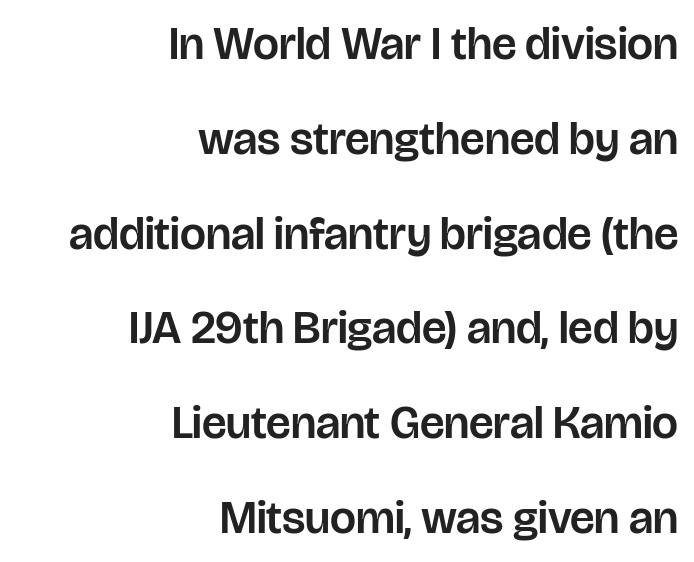
{"serif": "no", "italic": "no", "width": "normal", "stroke_contrast": "low", "x_height": "large", "monospaced": "no", "underline": "no", "align": "right", "line_spacing": "loose", "line_spacing_ratio": 2.06, "letter_spacing": "normal", "letter_spacing_em": 0.0, "glyph_px": 46}
